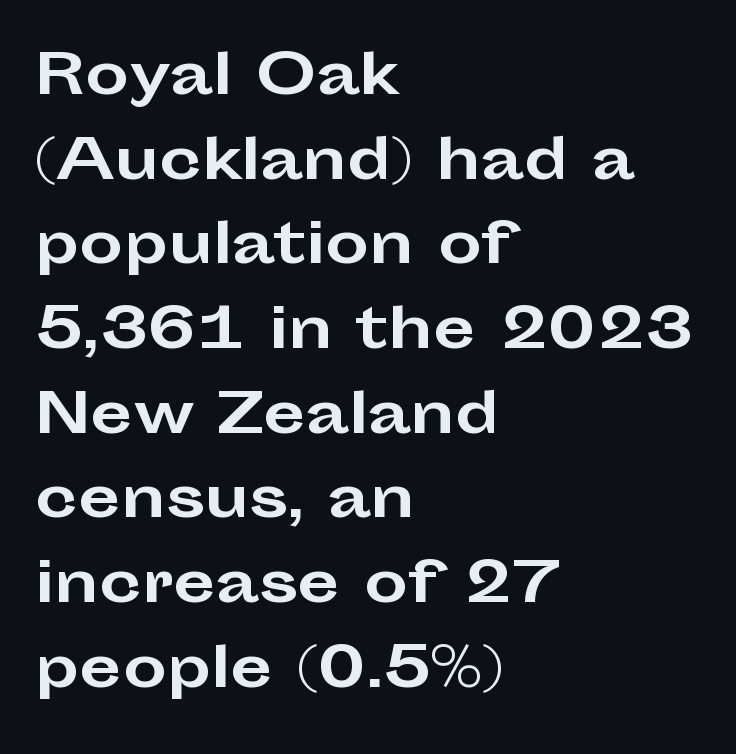
Q: Is the text bold? A: Yes.
Q: Is the text italic (slanted)? A: No, it is upright.
Q: Is the typeface a serif or a sans-serif typeface? A: Sans-serif.
Q: Is the text underlined? A: No.
Q: How is the paragraph aligned? A: Left-aligned.
Q: Is the spacing between letters normal or unusually wide? A: Normal.
Q: Is the spacing between lines tight, normal or loose? A: Normal.
Q: Width (condensed, normal, or wide)? A: Wide.
Q: Stroke contrast? A: Low.
Q: x-height? A: Medium.
Q: Monospaced? A: No.
